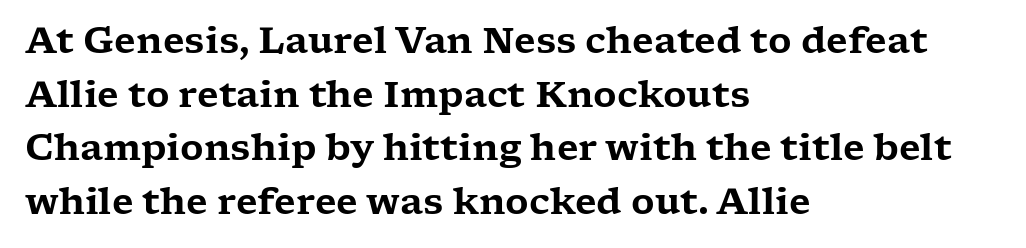
The image shows 36 px wide serif type, upright; set left-aligned, normal line spacing (1.49x), normal letter spacing, not underlined; low stroke contrast and a medium x-height.
